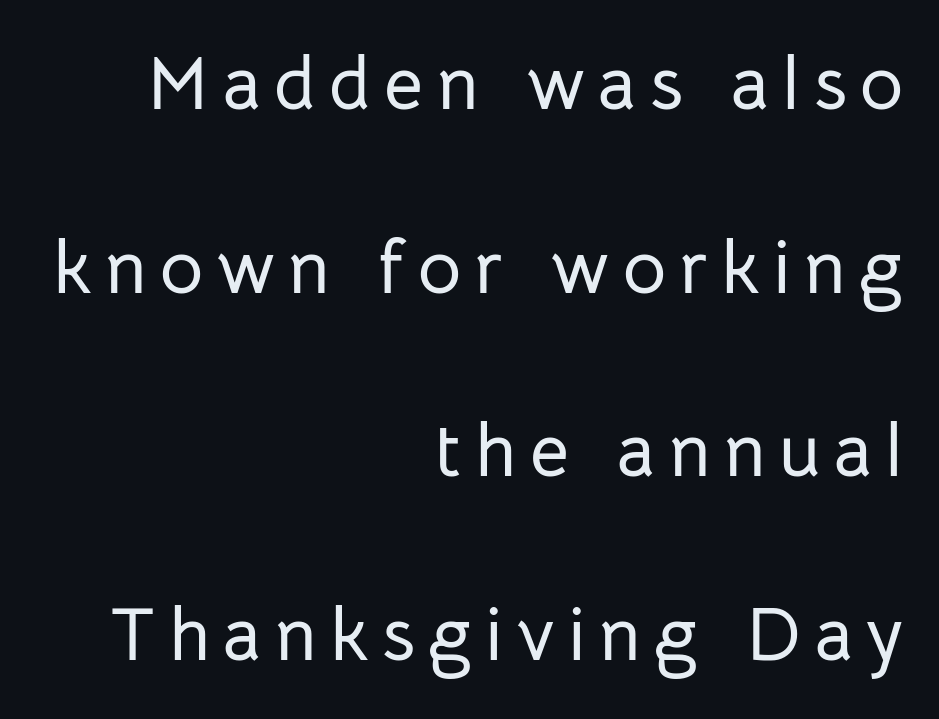
The image shows 75 px sans-serif type, upright; set right-aligned, loose line spacing (2.45x), not underlined; low stroke contrast and a medium x-height.
